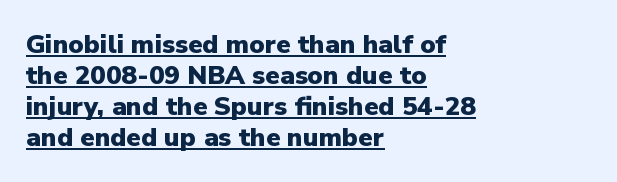
The image shows 26 px bold type, upright; set left-aligned, line spacing 1.19x, normal letter spacing, underlined.
